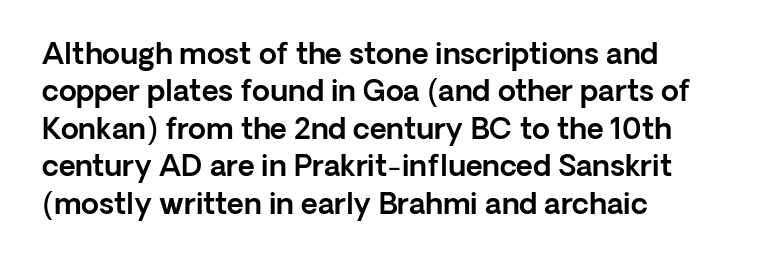
{"serif": "no", "italic": "no", "width": "normal", "x_height": "medium", "monospaced": "no", "underline": "no", "align": "left", "line_spacing": "normal", "line_spacing_ratio": 1.29, "letter_spacing": "normal", "letter_spacing_em": 0.0, "glyph_px": 29}
